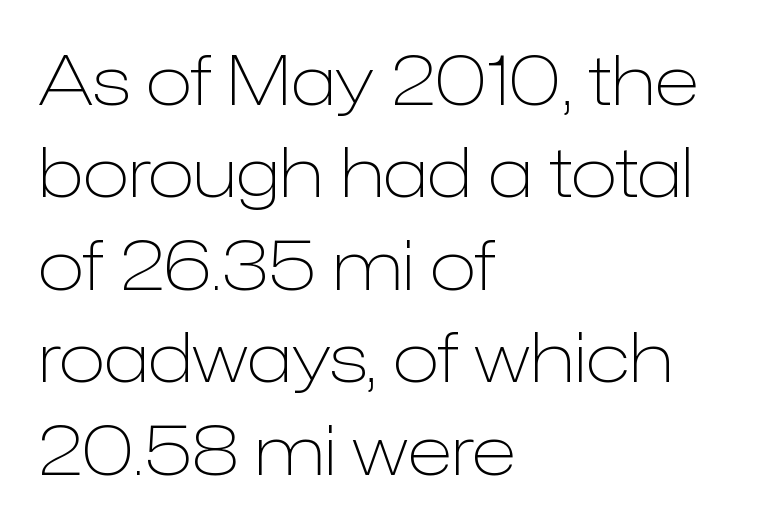
The face used here is proportionally spaced, like ordinary book or web type. Observe the ordinary spacing: letters are neighbours, not strangers. The space between consecutive lines is moderate. Heaviness? Minimal to ordinary, like unemphasized prose. Posture: straight, roman, zero tilt.
